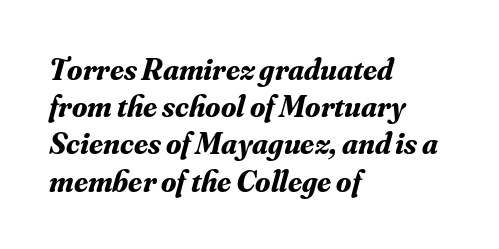
{"serif": "yes", "italic": "yes", "lean": "right", "slant_degrees": 16, "bold": "yes", "weight": "bold", "width": "normal", "stroke_contrast": "medium", "x_height": "small", "monospaced": "no", "underline": "no", "align": "left", "line_spacing_ratio": 1.2, "letter_spacing": "normal", "letter_spacing_em": 0.0, "glyph_px": 31}
